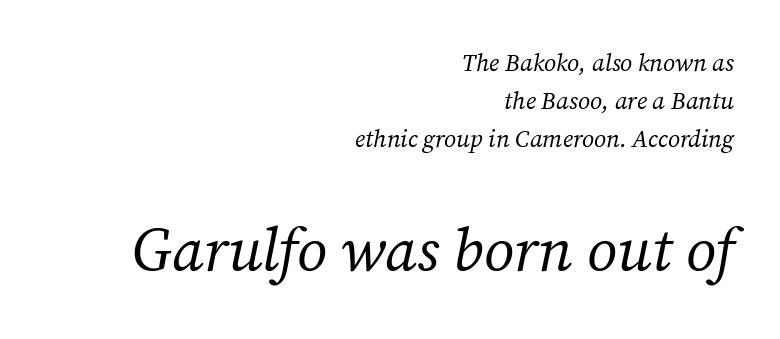
Q: Is the text bold? A: No.
Q: Is the text italic (slanted)? A: Yes, it leans right by about 12 degrees.
Q: Is the typeface a serif or a sans-serif typeface? A: Serif.
Q: Is the text underlined? A: No.
Q: How is the paragraph aligned? A: Right-aligned.
Q: Is the spacing between letters normal or unusually wide? A: Normal.
Q: Is the spacing between lines tight, normal or loose? A: Normal.
Q: Which block of text is set in a larger size, the first (top) or the second (bottom)? A: The second (bottom) one.
Q: Width (condensed, normal, or wide)? A: Normal.
Q: Stroke contrast? A: Medium.
Q: x-height? A: Medium.
Q: Monospaced? A: No.
